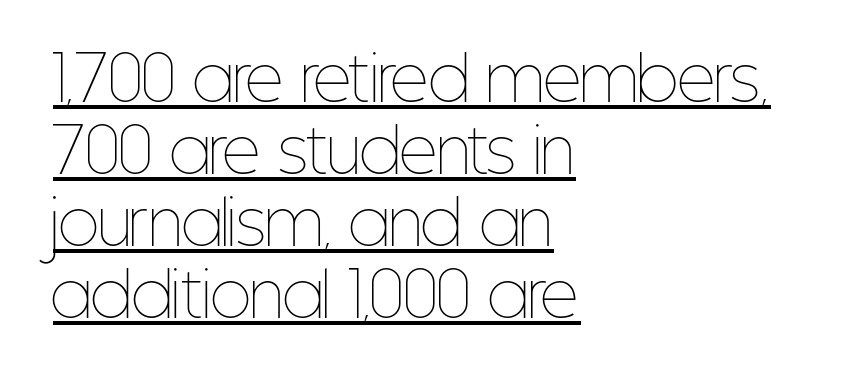
{"italic": "no", "bold": "no", "weight": "thin", "width": "condensed", "stroke_contrast": "low", "x_height": "medium", "monospaced": "no", "underline": "yes", "align": "left", "line_spacing_ratio": 1.2, "letter_spacing": "normal", "letter_spacing_em": 0.0, "glyph_px": 60}
